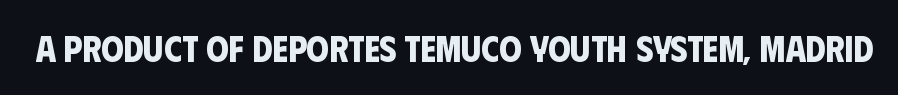
{"serif": "no", "bold": "yes", "weight": "bold", "width": "condensed", "stroke_contrast": "low", "x_height": "large", "monospaced": "no", "underline": "no", "letter_spacing": "normal", "letter_spacing_em": 0.0, "glyph_px": 36}
